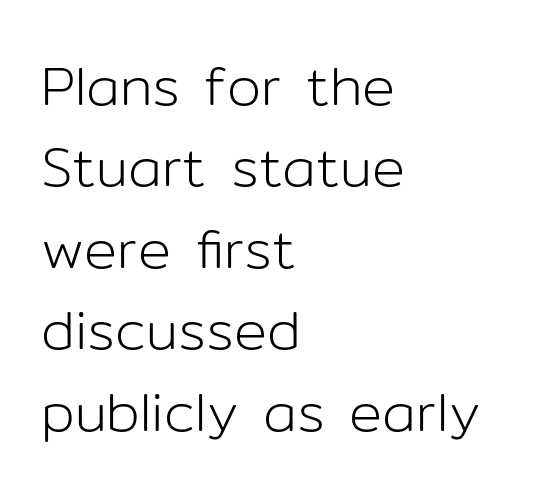
The image shows 55 px light sans-serif type, upright; set left-aligned, normal line spacing (1.48x), normal letter spacing, not underlined; low stroke contrast and a medium x-height.
